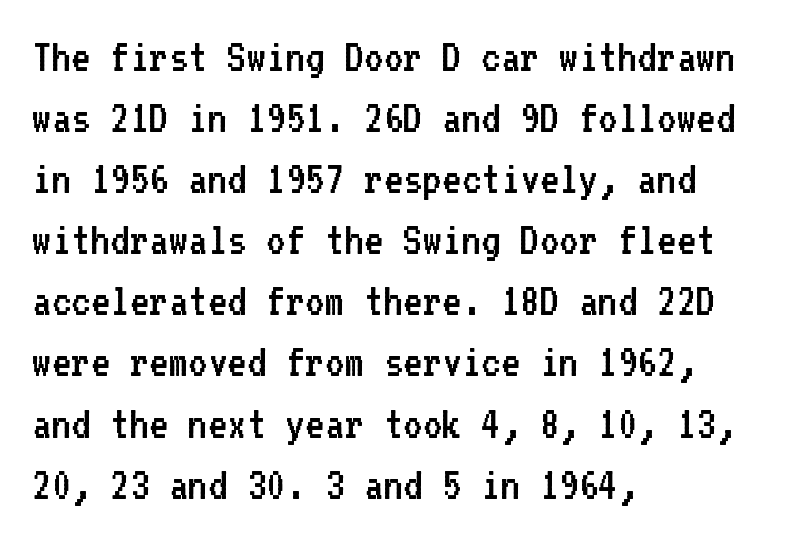
The letters sit at their default tracking, neither squeezed nor spread. Italic: no, the glyphs are upright roman. Whoever set this chose a conventional vertical rhythm. The letters march in equal steps, a hallmark of fixed-pitch type.
